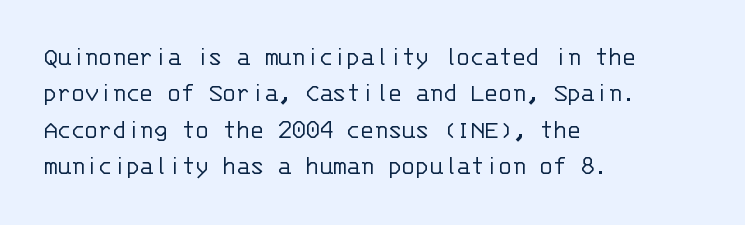
Is this a fixed-width face? Yes — each glyph sits in an identical cell. These lines are composed in type without serifs. Regular leading. The space beneath each line is pristine and unruled.
